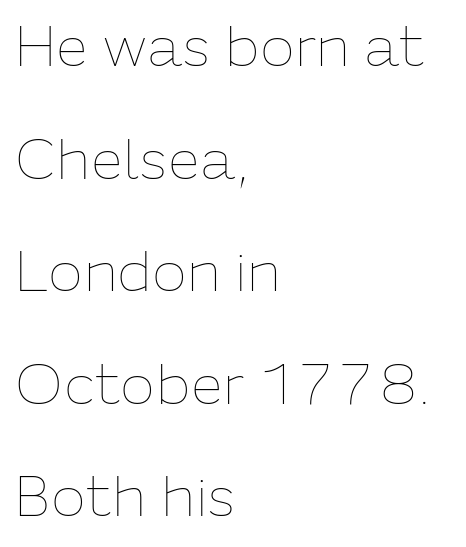
{"italic": "no", "bold": "no", "weight": "thin", "width": "normal", "stroke_contrast": "low", "x_height": "medium", "monospaced": "no", "underline": "no", "align": "left", "line_spacing": "loose", "line_spacing_ratio": 1.94, "letter_spacing": "normal", "letter_spacing_em": 0.0, "glyph_px": 58}
